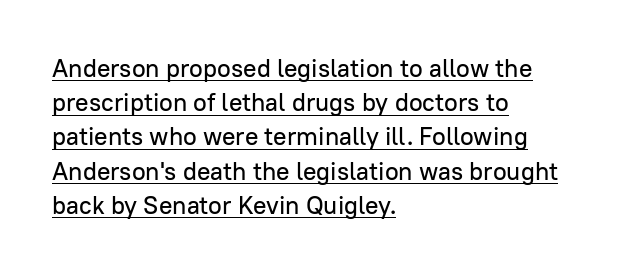
The image shows 25 px text type, upright; set left-aligned, normal line spacing (1.37x), normal letter spacing, underlined.
